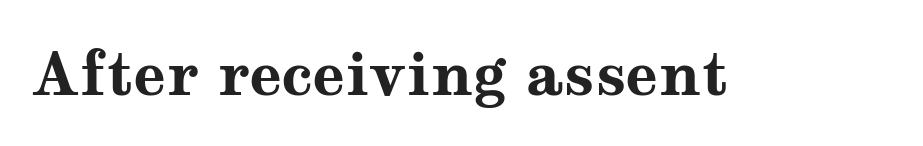
Q: Is the text bold? A: Yes.
Q: Is the text italic (slanted)? A: No, it is upright.
Q: Is the typeface a serif or a sans-serif typeface? A: Serif.
Q: Is the text underlined? A: No.
Q: Is the spacing between letters normal or unusually wide? A: Normal.
Q: Width (condensed, normal, or wide)? A: Wide.
Q: Stroke contrast? A: Medium.
Q: x-height? A: Medium.
Q: Monospaced? A: No.
